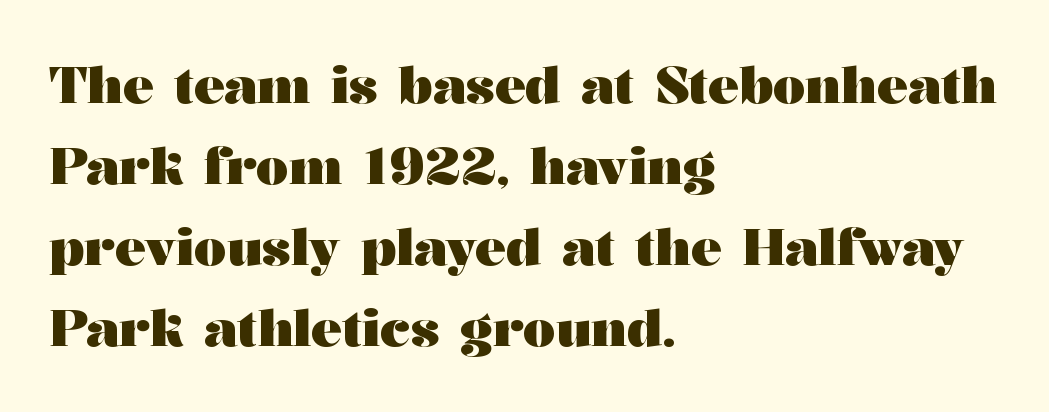
Line starts are locked; line ends wander. The space beneath each line is pristine and unruled. Bold? Absolutely — the strokes are thick and heavy. Designer's note — italics off, roman on.
